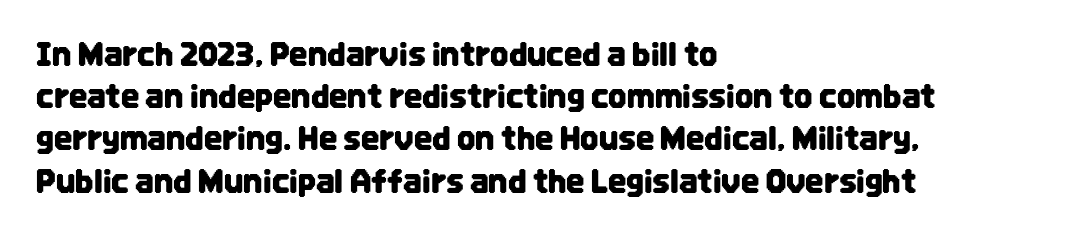
The words here are not underlined. What stands out about the letter spacing? Nothing — it is the standard amount. The passage shown stacks its lines at a standard gap. Casual observation: everything's shoved over to the left. Do the letters lean? They stand straight. The rendering shows plain stroke endings on the letterforms — a sans-serif design.
